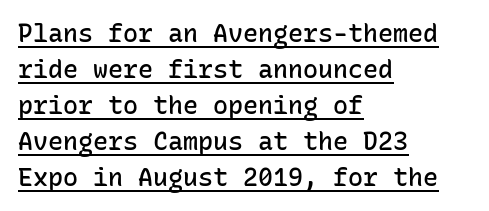
{"italic": "no", "bold": "semi", "underline": "yes", "align": "left", "line_spacing": "normal", "line_spacing_ratio": 1.44, "letter_spacing": "normal", "letter_spacing_em": 0.0, "glyph_px": 25}
